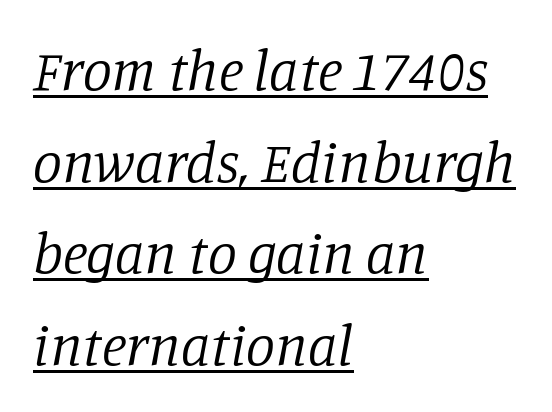
The image shows 58 px regular-weight serif type, italic (leaning right); set left-aligned, normal line spacing (1.58x), normal letter spacing, underlined; low stroke contrast and a large x-height.
